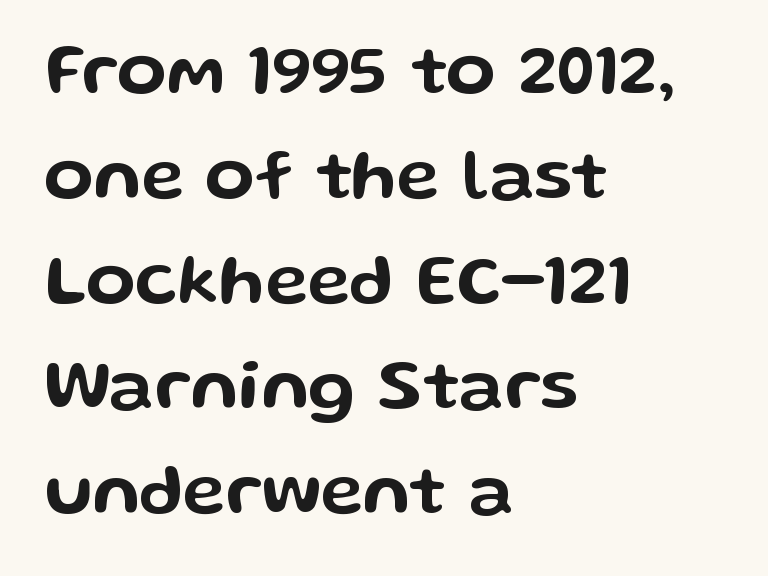
{"serif": "no", "italic": "no", "width": "wide", "stroke_contrast": "low", "x_height": "medium", "monospaced": "no", "underline": "no", "align": "left", "line_spacing": "normal", "line_spacing_ratio": 1.46, "letter_spacing": "normal", "letter_spacing_em": 0.0, "glyph_px": 72}
